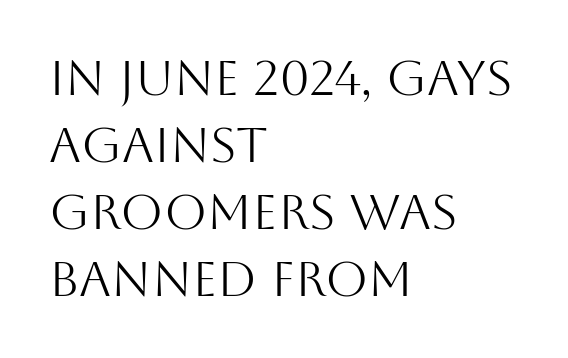
The image shows 49 px light sans-serif type, upright; set left-aligned, normal line spacing (1.37x), normal letter spacing, not underlined; medium stroke contrast and a large x-height.
